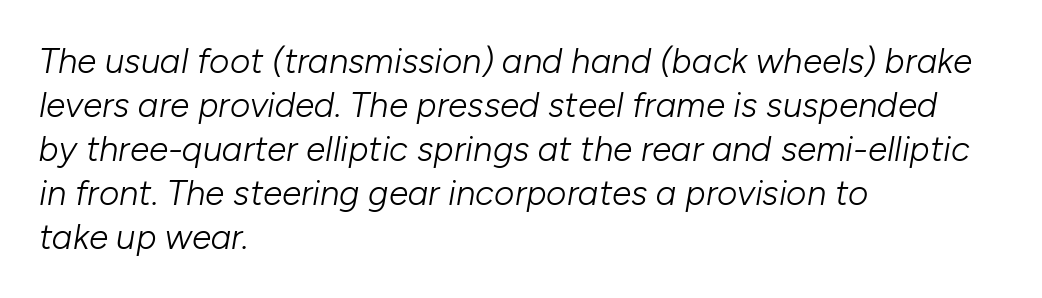
{"italic": "yes", "lean": "right", "slant_degrees": 10, "bold": "no", "weight": "light", "width": "normal", "stroke_contrast": "low", "x_height": "medium", "monospaced": "no", "underline": "no", "align": "left", "line_spacing": "normal", "line_spacing_ratio": 1.26, "letter_spacing": "normal", "letter_spacing_em": 0.0, "glyph_px": 35}
